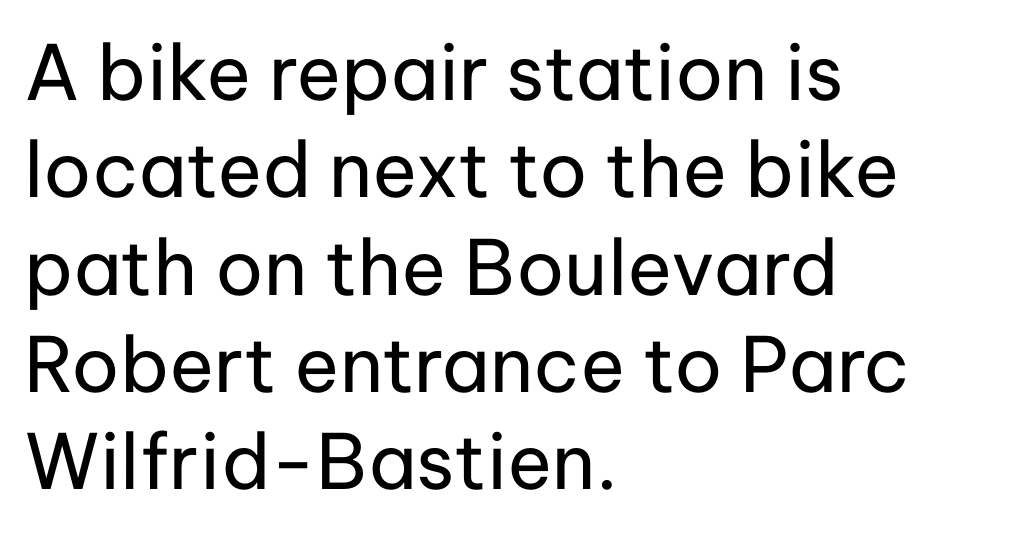
Q: Is the text bold? A: No.
Q: Is the text italic (slanted)? A: No, it is upright.
Q: Is the typeface a serif or a sans-serif typeface? A: Sans-serif.
Q: Is the text underlined? A: No.
Q: How is the paragraph aligned? A: Left-aligned.
Q: Is the spacing between letters normal or unusually wide? A: Normal.
Q: Is the spacing between lines tight, normal or loose? A: Normal.
Q: Width (condensed, normal, or wide)? A: Normal.
Q: Stroke contrast? A: Low.
Q: x-height? A: Medium.
Q: Monospaced? A: No.
